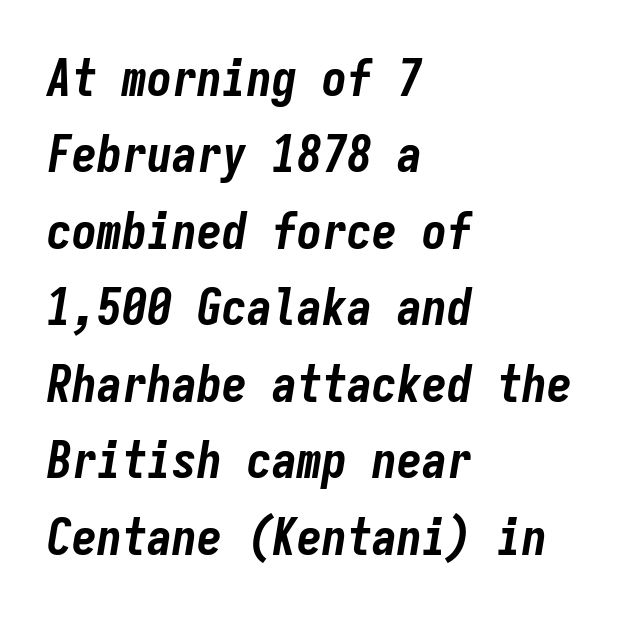
The image shows 50 px bold, condensed type, italic (leaning right), monospaced; set left-aligned, normal line spacing (1.53x), normal letter spacing, not underlined; low stroke contrast and a medium x-height.
